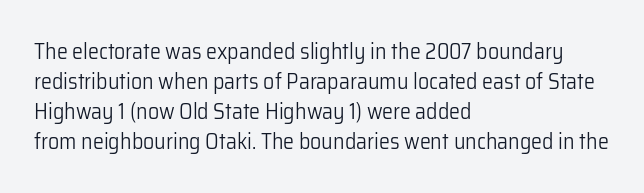
The image shows 22 px text type, upright; set left-aligned, normal line spacing (1.36x), normal letter spacing, not underlined.
